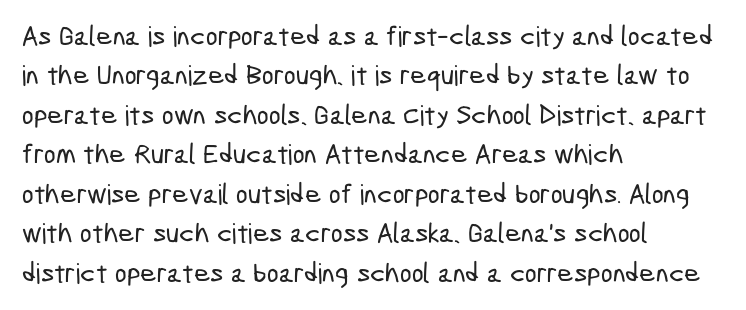
{"serif": "no", "width": "condensed", "stroke_contrast": "low", "x_height": "medium", "monospaced": "no", "underline": "no", "align": "left", "line_spacing": "normal", "line_spacing_ratio": 1.41, "letter_spacing": "normal", "letter_spacing_em": 0.0, "glyph_px": 28}
